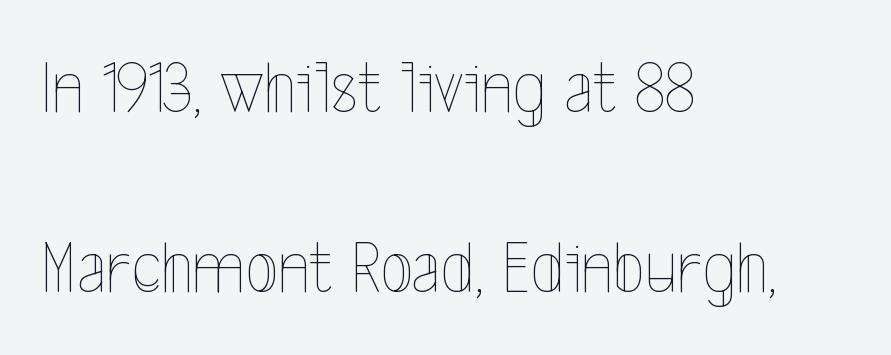
Q: Is the text bold? A: No.
Q: Is the text italic (slanted)? A: No, it is upright.
Q: Is the text underlined? A: No.
Q: How is the paragraph aligned? A: Left-aligned.
Q: Is the spacing between letters normal or unusually wide? A: Normal.
Q: Is the spacing between lines tight, normal or loose? A: Loose.
Q: Width (condensed, normal, or wide)? A: Condensed.
Q: x-height? A: Medium.
Q: Monospaced? A: No.
